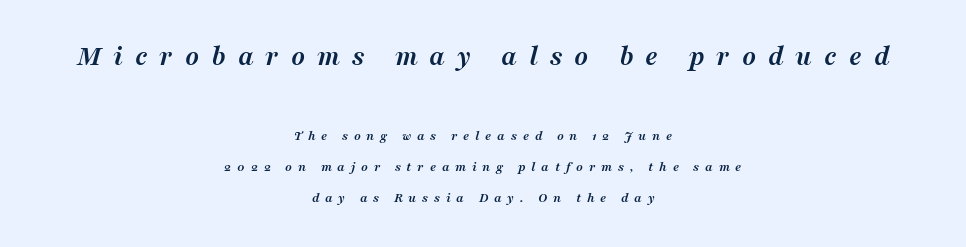
{"serif": "yes", "italic": "yes", "lean": "right", "slant_degrees": 16, "bold": "yes", "weight": "semibold", "width": "normal", "stroke_contrast": "medium", "x_height": "medium", "monospaced": "no", "underline": "no", "align": "center", "line_spacing": "loose", "line_spacing_ratio": 2.23, "letter_spacing": "wide", "letter_spacing_em": 0.41, "larger_block": "first", "size_ratio": 2.07, "glyph_px": 29}
